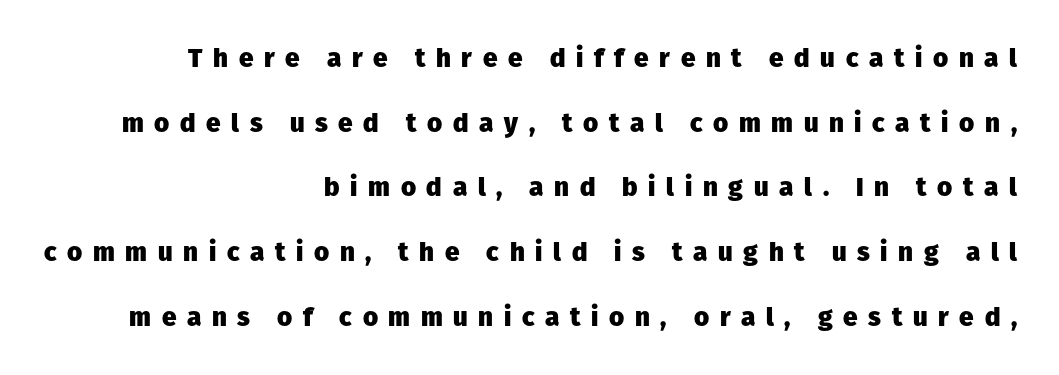
Q: Is the text bold? A: Yes.
Q: Is the text italic (slanted)? A: No, it is upright.
Q: Is the text underlined? A: No.
Q: How is the paragraph aligned? A: Right-aligned.
Q: Is the spacing between letters normal or unusually wide? A: Unusually wide.
Q: Is the spacing between lines tight, normal or loose? A: Loose.
